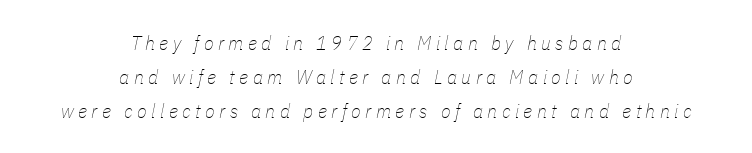
Q: Is the text bold? A: No.
Q: Is the text italic (slanted)? A: Yes, it leans right by about 11 degrees.
Q: Is the text underlined? A: No.
Q: How is the paragraph aligned? A: Centered.
Q: Is the spacing between letters normal or unusually wide? A: Unusually wide.
Q: Is the spacing between lines tight, normal or loose? A: Normal.
